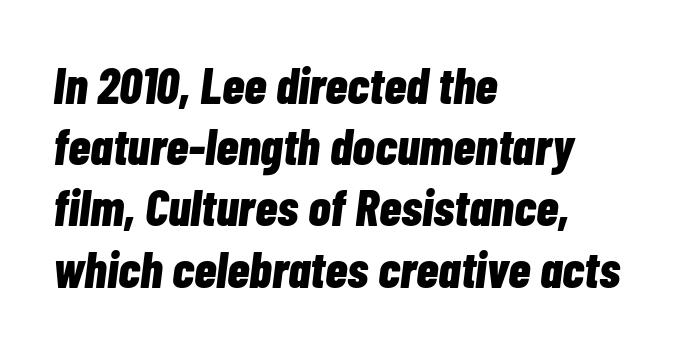
Q: Is the text bold? A: Yes.
Q: Is the text italic (slanted)? A: Yes, it leans right by about 7 degrees.
Q: Is the text underlined? A: No.
Q: How is the paragraph aligned? A: Left-aligned.
Q: Is the spacing between letters normal or unusually wide? A: Normal.
Q: Width (condensed, normal, or wide)? A: Condensed.
Q: Stroke contrast? A: Low.
Q: x-height? A: Medium.
Q: Monospaced? A: No.
